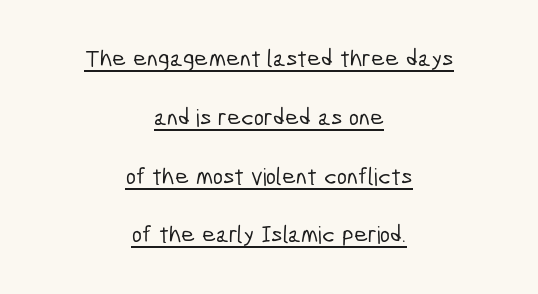
The image shows 24 px text type; set centered, loose line spacing (2.45x), normal letter spacing, underlined.
